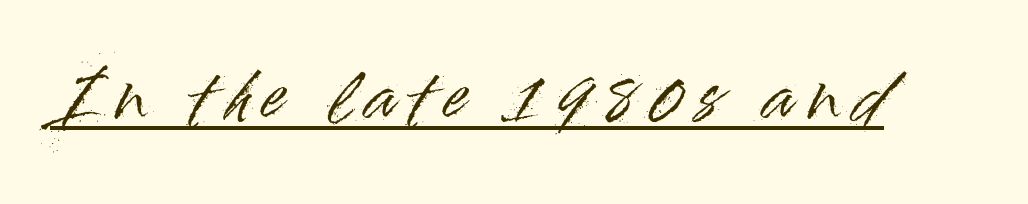
The image shows 63 px sans-serif type; set unusually wide letter spacing (+0.22 em), underlined; high stroke contrast and a small x-height.
